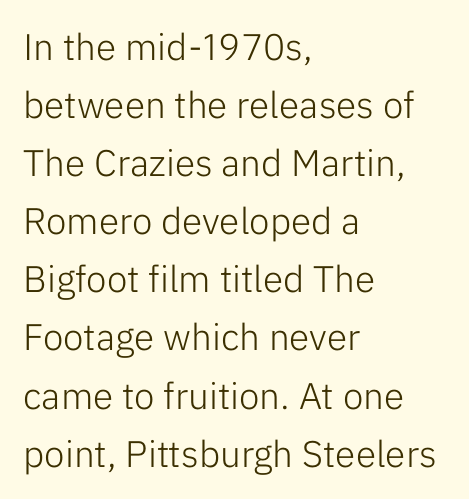
Every stem runs plumb, perpendicular to the baseline. Short note: letters normally spaced. Typeset ragged right — the left edge is the straight one. What's the leading like? Ordinary, nothing unusual. A quiet, ordinary-to-light weight characterises the typeface.
